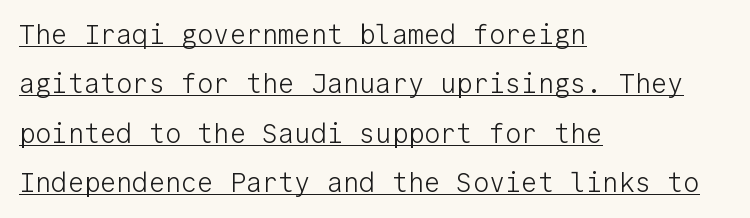
Observe the ordinary spacing: letters are neighbours, not strangers. Does the copy run flush right? No — it runs flush left. Think standard paragraph weight, or any step lighter than that. The font's upright variant was chosen for this text. Decoration check: the copy is underlined.
